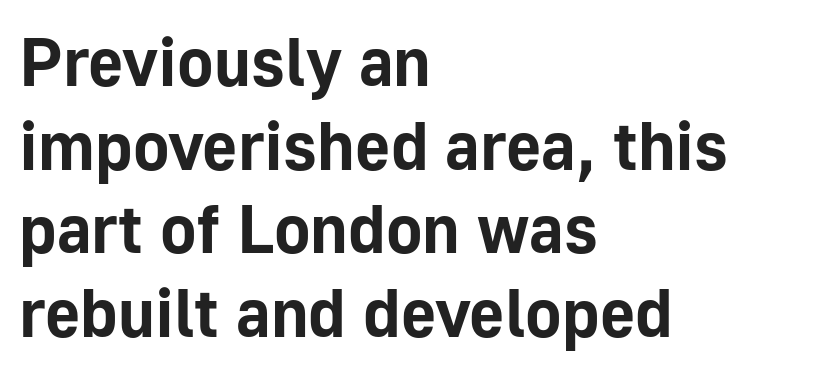
The image shows 68 px bold sans-serif type, upright; set left-aligned, line spacing 1.23x, normal letter spacing, not underlined; low stroke contrast and a medium x-height.
